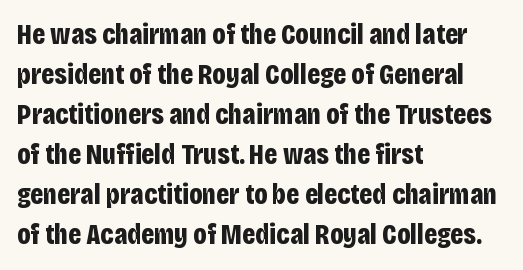
{"serif": "no", "italic": "no", "bold": "yes", "weight": "bold", "width": "condensed", "stroke_contrast": "low", "x_height": "large", "monospaced": "no", "underline": "no", "align": "left", "line_spacing": "normal", "line_spacing_ratio": 1.38, "letter_spacing": "normal", "letter_spacing_em": 0.0, "glyph_px": 29}
